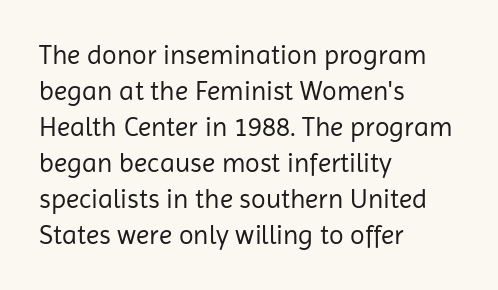
Q: Is the text bold? A: No.
Q: Is the text italic (slanted)? A: No, it is upright.
Q: Is the text underlined? A: No.
Q: How is the paragraph aligned? A: Left-aligned.
Q: Is the spacing between letters normal or unusually wide? A: Normal.
Q: Is the spacing between lines tight, normal or loose? A: Normal.
